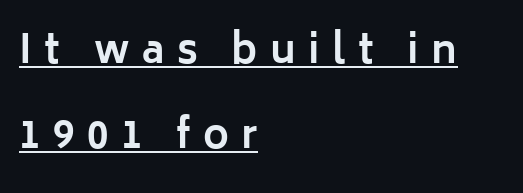
What kind of face is this? One without serifs — a sans. Typeset ragged right — the left edge is the straight one. A typesetter would call this leading open, well beyond the default. Spacing verdict: proportional, widths tailored to each character. The rendering uses the underline text-decoration.
